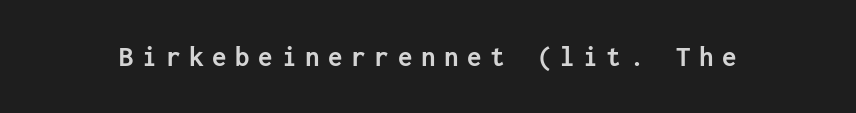
Q: Is the text bold? A: Yes.
Q: Is the text italic (slanted)? A: No, it is upright.
Q: Is the typeface a serif or a sans-serif typeface? A: Sans-serif.
Q: Is the text underlined? A: No.
Q: Is the spacing between letters normal or unusually wide? A: Unusually wide.
Q: Width (condensed, normal, or wide)? A: Normal.
Q: Stroke contrast? A: Low.
Q: x-height? A: Medium.
